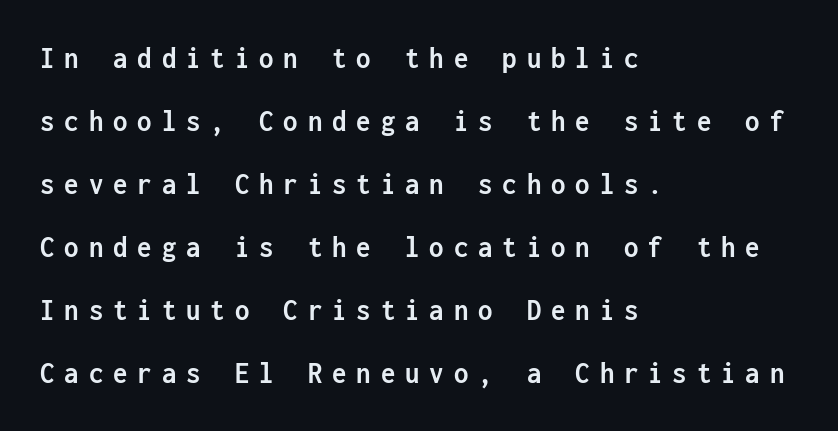
The image shows 32 px semibold, condensed sans-serif type, upright, monospaced; set left-aligned, loose line spacing (1.97x), unusually wide letter spacing (+0.31 em), not underlined; low stroke contrast and a medium x-height.
